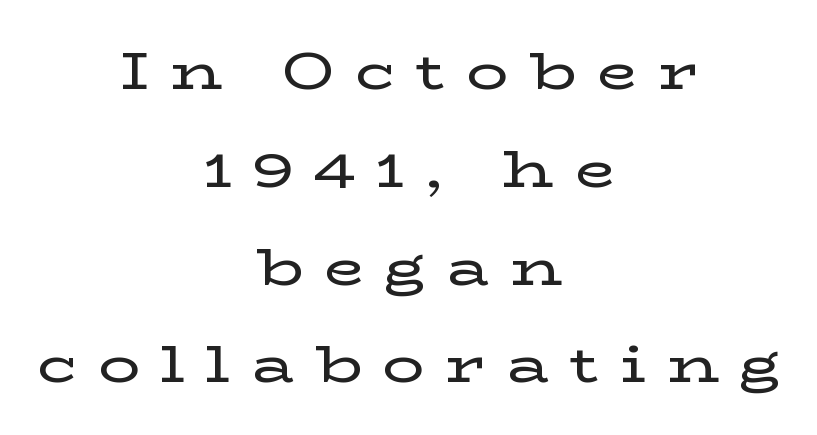
{"serif": "yes", "italic": "no", "width": "wide", "stroke_contrast": "low", "x_height": "medium", "monospaced": "no", "underline": "no", "align": "center", "line_spacing_ratio": 1.88, "letter_spacing": "wide", "letter_spacing_em": 0.4, "glyph_px": 52}
